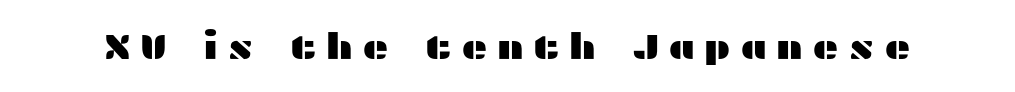
{"serif": "no", "italic": "no", "width": "wide", "stroke_contrast": "medium", "x_height": "medium", "monospaced": "no", "underline": "no", "letter_spacing": "wide", "letter_spacing_em": 0.25, "glyph_px": 36}
